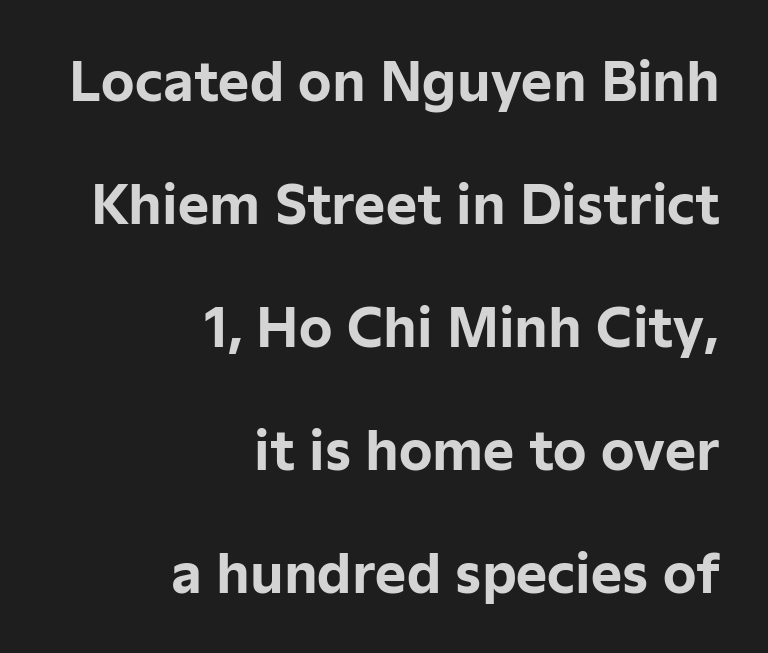
{"serif": "no", "italic": "no", "bold": "yes", "weight": "bold", "width": "normal", "stroke_contrast": "low", "x_height": "medium", "monospaced": "no", "underline": "no", "align": "right", "line_spacing": "loose", "line_spacing_ratio": 2.32, "letter_spacing": "normal", "letter_spacing_em": 0.0, "glyph_px": 53}
